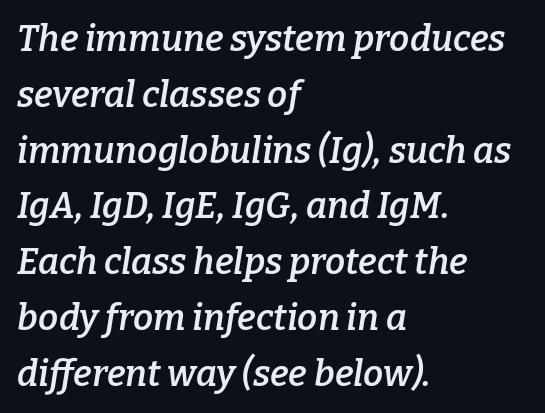
{"serif": "yes", "italic": "yes", "lean": "right", "slant_degrees": 9, "bold": "semi", "weight": "semibold", "width": "normal", "stroke_contrast": "low", "x_height": "medium", "monospaced": "no", "underline": "no", "align": "left", "line_spacing": "normal", "line_spacing_ratio": 1.55, "letter_spacing": "normal", "letter_spacing_em": 0.0, "glyph_px": 36}
